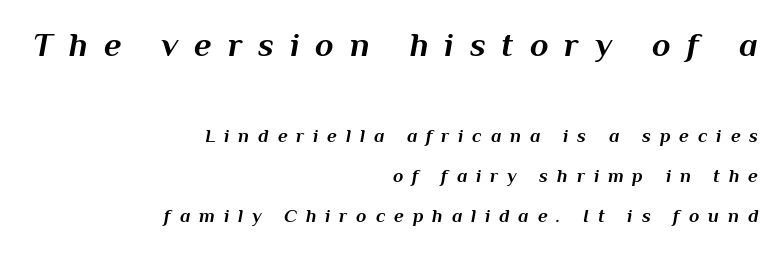
The lines are spread far apart with generous leading. The paragraph has a hard right edge and a soft left edge. On the weight axis this lands at bold, roughly 700. Typesetter's note — upper block bumped up in size, lower block left smaller. This sample uses an oblique cut, with every glyph tilted off the vertical. The passage shown is typed in a proportional face where columns would drift.
